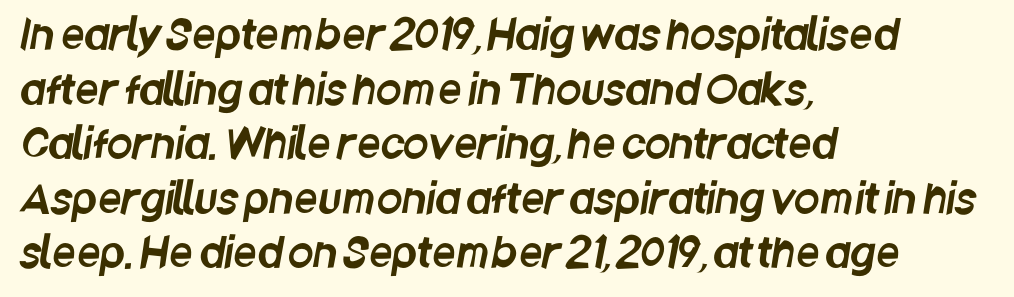
{"serif": "no", "width": "condensed", "stroke_contrast": "low", "x_height": "large", "monospaced": "no", "underline": "no", "align": "left", "line_spacing": "normal", "line_spacing_ratio": 1.33, "letter_spacing": "normal", "letter_spacing_em": 0.0, "glyph_px": 41}
